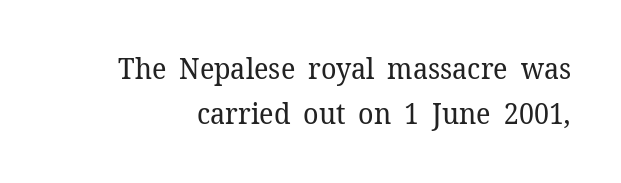
The image shows 29 px regular-weight serif type, upright; set normal line spacing (1.55x), normal letter spacing, not underlined; low stroke contrast and a medium x-height.
